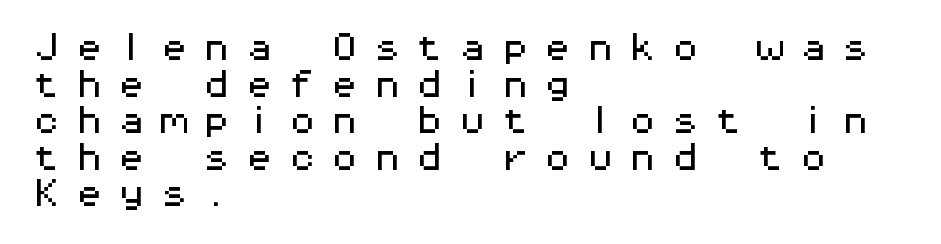
Q: Is the text italic (slanted)? A: No, it is upright.
Q: Is the typeface a serif or a sans-serif typeface? A: Sans-serif.
Q: Is the text underlined? A: No.
Q: How is the paragraph aligned? A: Left-aligned.
Q: Is the spacing between letters normal or unusually wide? A: Unusually wide.
Q: Width (condensed, normal, or wide)? A: Wide.
Q: Stroke contrast? A: Medium.
Q: x-height? A: Medium.
Q: Monospaced? A: Yes.
